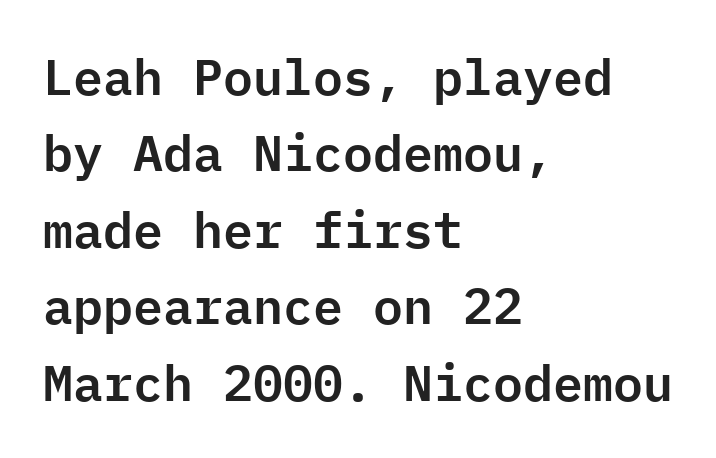
Default kerning and tracking; the words read as compact shapes. Quick note: interline space is typical. Italic? Not at all — the glyphs are vertical. The passage shown is typeset with a sans-serif family.
